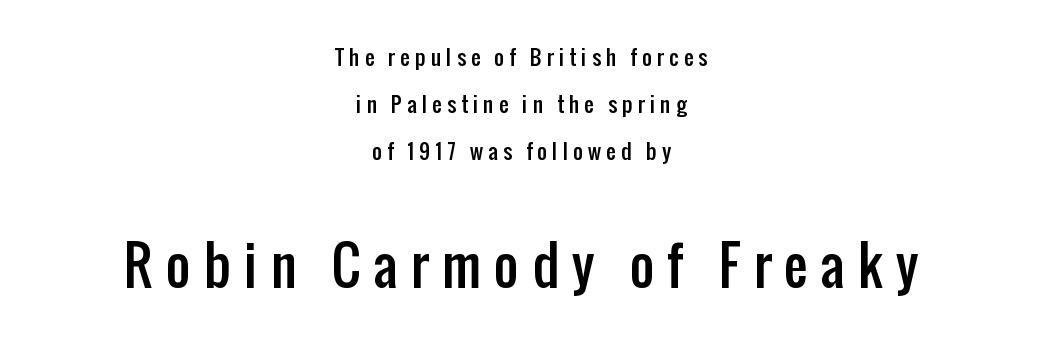
The image shows 53 px condensed sans-serif type, upright; set centered, loose line spacing (2.24x), unusually wide letter spacing (+0.25 em), not underlined; the second (bottom) block is 2.52x larger; low stroke contrast and a medium x-height.
